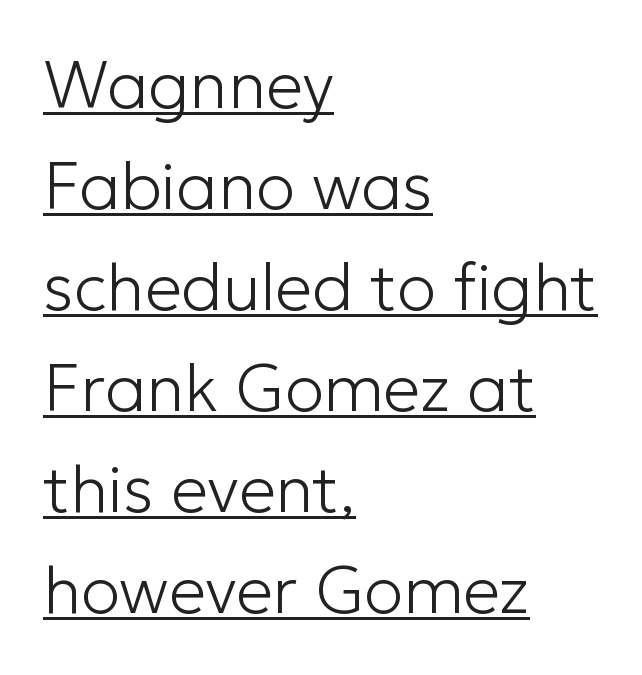
Q: Is the text bold? A: No.
Q: Is the text italic (slanted)? A: No, it is upright.
Q: Is the typeface a serif or a sans-serif typeface? A: Sans-serif.
Q: Is the text underlined? A: Yes.
Q: How is the paragraph aligned? A: Left-aligned.
Q: Is the spacing between letters normal or unusually wide? A: Normal.
Q: Is the spacing between lines tight, normal or loose? A: Normal.
Q: Width (condensed, normal, or wide)? A: Normal.
Q: Stroke contrast? A: Low.
Q: x-height? A: Medium.
Q: Monospaced? A: No.
